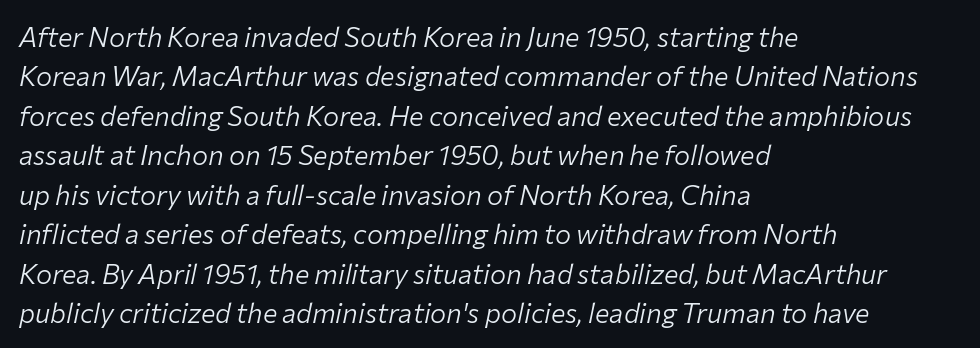
The image shows 27 px text type, italic (leaning right); set left-aligned, normal line spacing (1.46x), normal letter spacing, not underlined.
